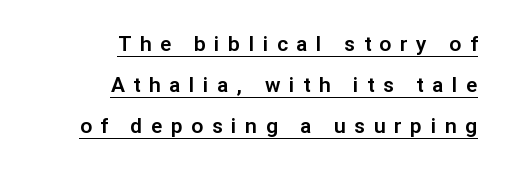
{"italic": "no", "underline": "yes", "align": "right", "line_spacing": "loose", "line_spacing_ratio": 1.95, "letter_spacing": "wide", "letter_spacing_em": 0.41, "glyph_px": 21}
